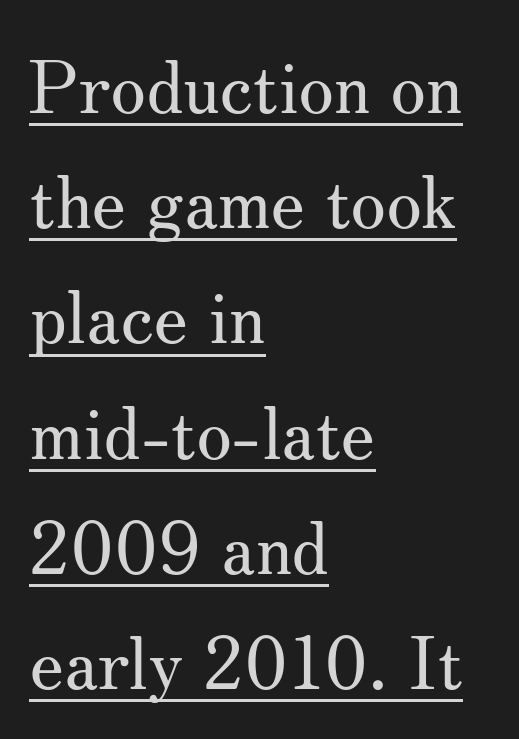
These lines stack with their left ends in a neat column. In terms of letterform style, serifs are clearly present. Line spacing here is normal. Inter-character spacing is left at the font's built-in metrics. Do the characters align in a grid? No, the font is proportional.
